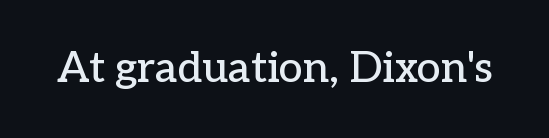
Q: Is the text italic (slanted)? A: No, it is upright.
Q: Is the typeface a serif or a sans-serif typeface? A: Serif.
Q: Is the text underlined? A: No.
Q: Is the spacing between letters normal or unusually wide? A: Normal.
Q: Width (condensed, normal, or wide)? A: Normal.
Q: Stroke contrast? A: Low.
Q: x-height? A: Medium.
Q: Monospaced? A: No.
